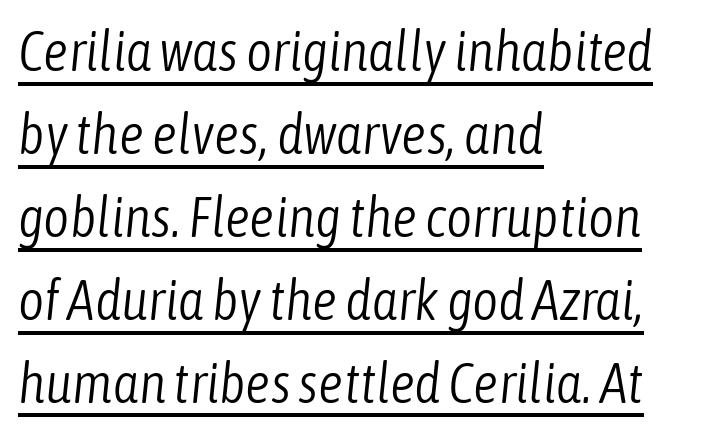
{"italic": "yes", "lean": "right", "slant_degrees": 6, "bold": "no", "weight": "light", "width": "condensed", "stroke_contrast": "low", "x_height": "medium", "monospaced": "no", "underline": "yes", "align": "left", "line_spacing": "normal", "line_spacing_ratio": 1.48, "letter_spacing": "normal", "letter_spacing_em": 0.0, "glyph_px": 56}
